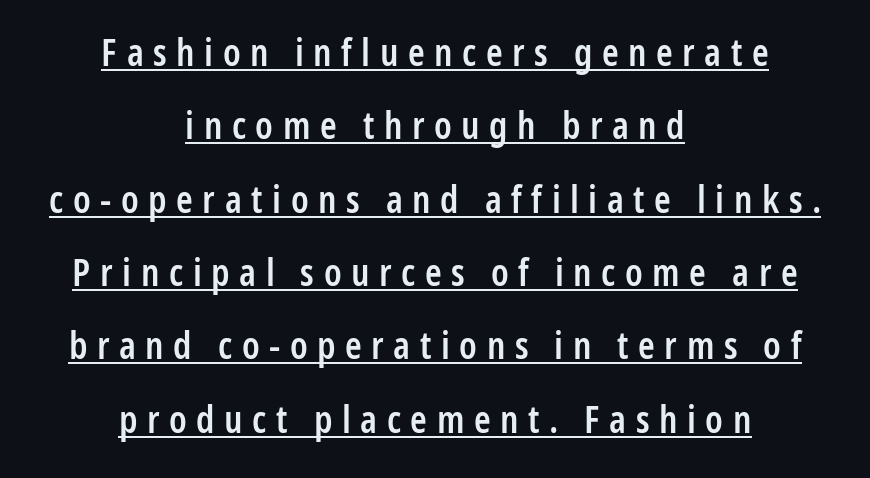
{"serif": "no", "italic": "no", "bold": "semi", "weight": "semibold", "width": "condensed", "stroke_contrast": "low", "x_height": "medium", "monospaced": "no", "underline": "yes", "align": "center", "line_spacing": "loose", "line_spacing_ratio": 1.93, "letter_spacing": "wide", "letter_spacing_em": 0.25, "glyph_px": 38}
